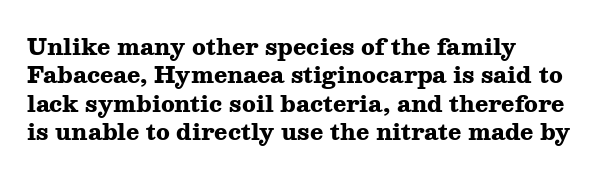
Q: Is the text bold? A: Yes.
Q: Is the text italic (slanted)? A: No, it is upright.
Q: Is the text underlined? A: No.
Q: How is the paragraph aligned? A: Left-aligned.
Q: Is the spacing between letters normal or unusually wide? A: Normal.
Q: Is the spacing between lines tight, normal or loose? A: Normal.
